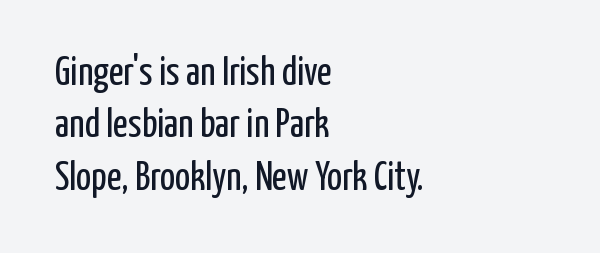
Q: Is the text bold? A: No.
Q: Is the text italic (slanted)? A: No, it is upright.
Q: Is the typeface a serif or a sans-serif typeface? A: Sans-serif.
Q: Is the text underlined? A: No.
Q: How is the paragraph aligned? A: Left-aligned.
Q: Is the spacing between letters normal or unusually wide? A: Normal.
Q: Is the spacing between lines tight, normal or loose? A: Normal.
Q: Width (condensed, normal, or wide)? A: Condensed.
Q: Stroke contrast? A: Low.
Q: x-height? A: Medium.
Q: Monospaced? A: No.
